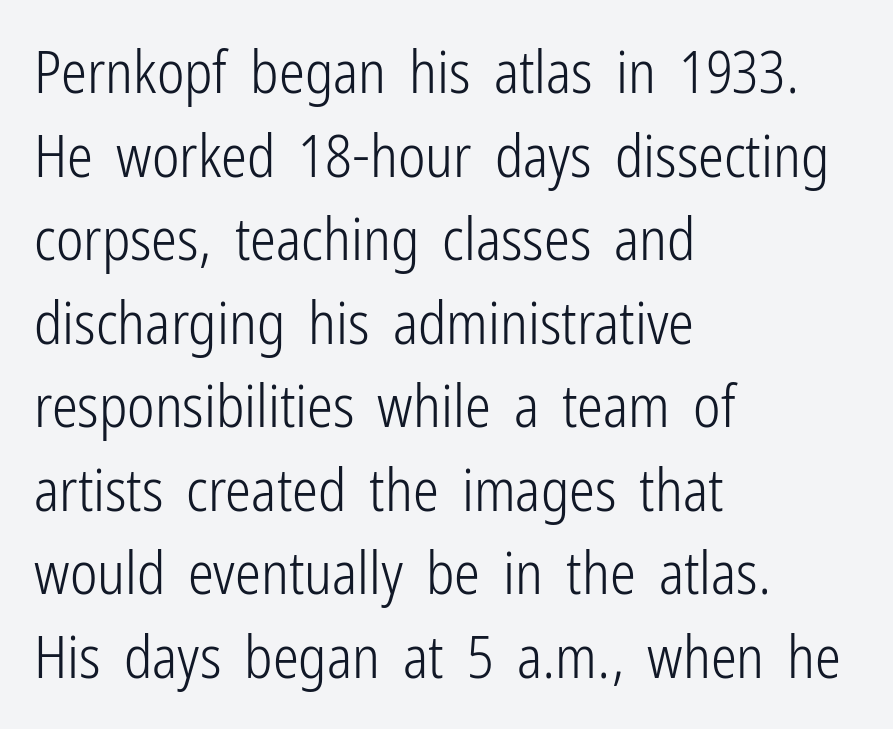
{"serif": "no", "italic": "no", "bold": "no", "weight": "light", "width": "condensed", "stroke_contrast": "low", "x_height": "medium", "monospaced": "no", "underline": "no", "align": "left", "line_spacing": "normal", "line_spacing_ratio": 1.44, "letter_spacing": "normal", "letter_spacing_em": 0.0, "glyph_px": 58}
